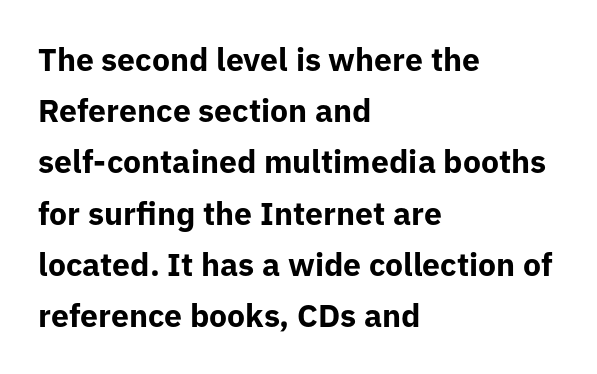
The image shows 32 px bold sans-serif type, upright; set left-aligned, normal line spacing (1.6x), normal letter spacing, not underlined; low stroke contrast and a medium x-height.
